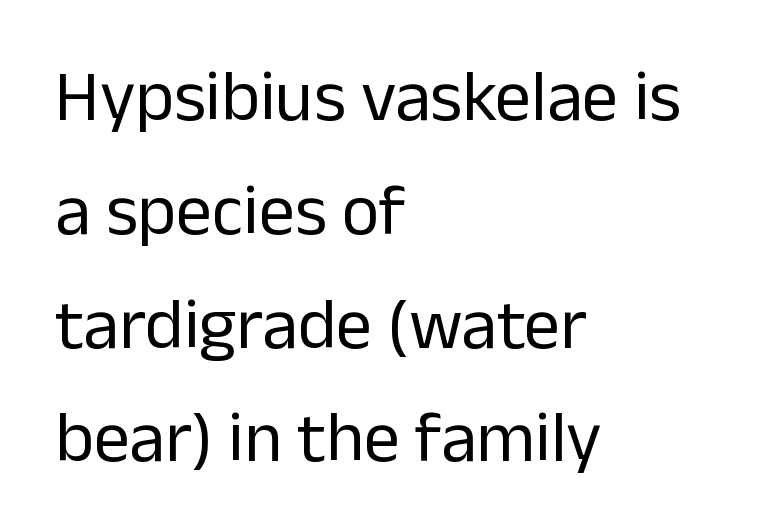
The image shows 72 px regular-weight sans-serif type, upright; set left-aligned, normal line spacing (1.58x), normal letter spacing, not underlined; low stroke contrast and a medium x-height.
